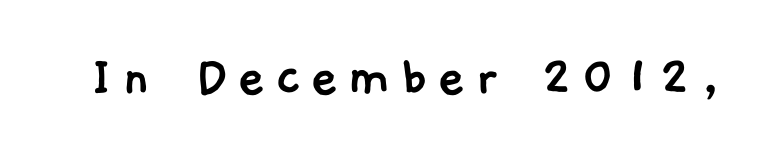
The image shows 61 px sans-serif type; set not underlined; low stroke contrast and a medium x-height.
